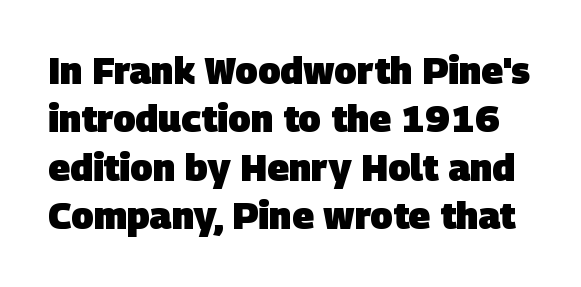
I'd describe the lettering as bold — thick and assertive. Looks like regular typesetting: each glyph gets only the width it needs. Compared with typical paragraphs, the rows here are spaced about the same. Observe the absence of serifs on each vertical stroke in this sample. The tracking reads as untouched default to a designer's eye. The glyphs are unaccompanied by any horizontal stroke below them.
